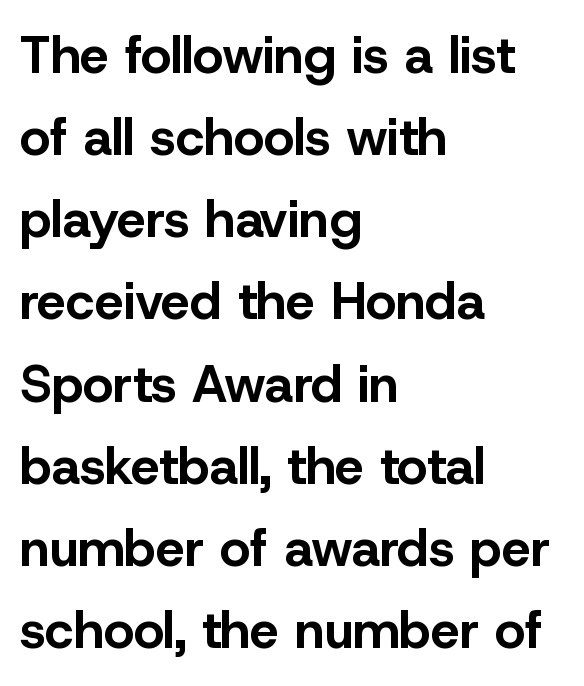
{"serif": "no", "italic": "no", "bold": "yes", "weight": "bold", "width": "normal", "stroke_contrast": "low", "x_height": "medium", "monospaced": "no", "underline": "no", "align": "left", "line_spacing": "normal", "line_spacing_ratio": 1.58, "letter_spacing": "normal", "letter_spacing_em": 0.0, "glyph_px": 52}
